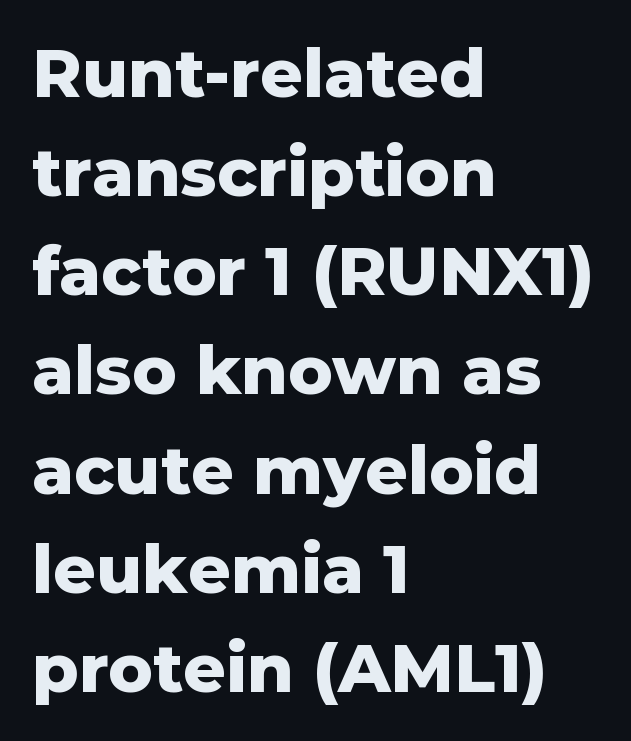
{"serif": "no", "italic": "no", "bold": "yes", "weight": "heavy", "width": "normal", "stroke_contrast": "low", "x_height": "medium", "monospaced": "no", "underline": "no", "align": "left", "line_spacing": "normal", "line_spacing_ratio": 1.48, "letter_spacing": "normal", "letter_spacing_em": 0.0, "glyph_px": 67}
